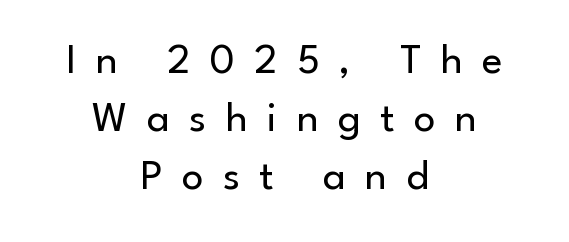
Q: Is the text bold? A: No.
Q: Is the text italic (slanted)? A: No, it is upright.
Q: Is the typeface a serif or a sans-serif typeface? A: Sans-serif.
Q: Is the text underlined? A: No.
Q: How is the paragraph aligned? A: Centered.
Q: Is the spacing between letters normal or unusually wide? A: Unusually wide.
Q: Is the spacing between lines tight, normal or loose? A: Normal.
Q: Width (condensed, normal, or wide)? A: Normal.
Q: Stroke contrast? A: Low.
Q: x-height? A: Small.
Q: Monospaced? A: No.
